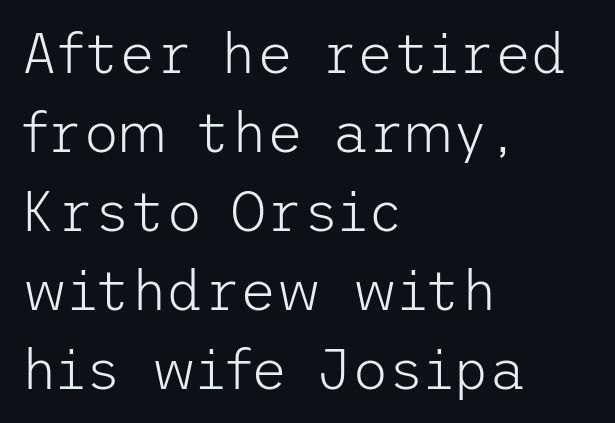
The image shows 56 px light sans-serif type, upright; set left-aligned, normal line spacing (1.41x), normal letter spacing, not underlined; low stroke contrast and a medium x-height.
